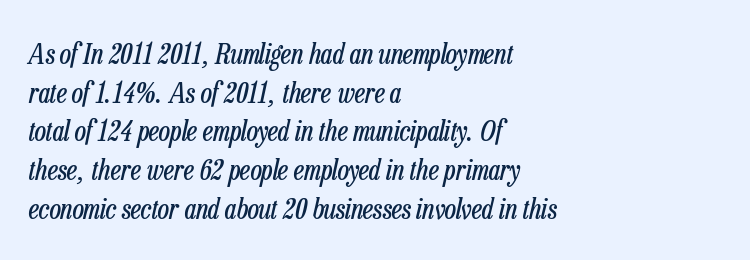
The image shows 28 px regular-weight, condensed type, italic (leaning right); set left-aligned, normal line spacing (1.38x), normal letter spacing, not underlined; low stroke contrast and a medium x-height.
